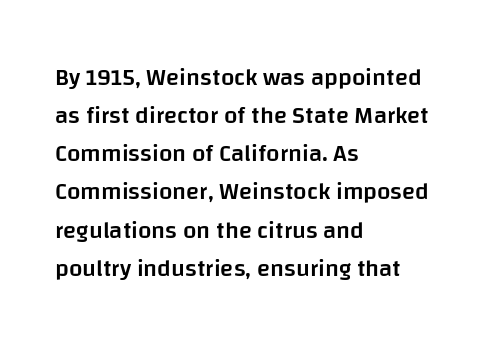
Q: Is the text bold? A: Semi-bold.
Q: Is the text italic (slanted)? A: No, it is upright.
Q: Is the text underlined? A: No.
Q: How is the paragraph aligned? A: Left-aligned.
Q: Is the spacing between letters normal or unusually wide? A: Normal.
Q: Is the spacing between lines tight, normal or loose? A: Normal.
